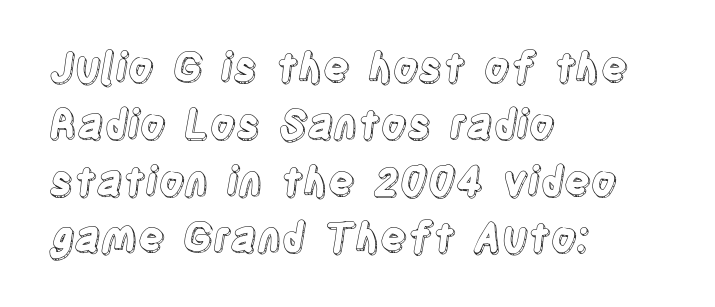
Q: Is the text italic (slanted)? A: Yes.
Q: Is the text underlined? A: No.
Q: How is the paragraph aligned? A: Left-aligned.
Q: Is the spacing between letters normal or unusually wide? A: Normal.
Q: Is the spacing between lines tight, normal or loose? A: Normal.
Q: Width (condensed, normal, or wide)? A: Condensed.
Q: x-height? A: Large.
Q: Monospaced? A: No.
